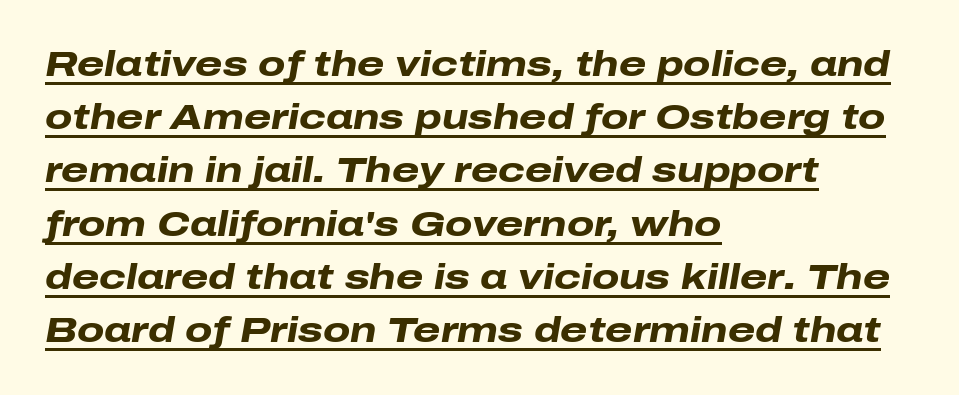
Q: Is the text bold? A: Yes.
Q: Is the text italic (slanted)? A: Yes, it leans right by about 10 degrees.
Q: Is the text underlined? A: Yes.
Q: How is the paragraph aligned? A: Left-aligned.
Q: Is the spacing between letters normal or unusually wide? A: Normal.
Q: Is the spacing between lines tight, normal or loose? A: Normal.
Q: Width (condensed, normal, or wide)? A: Wide.
Q: Stroke contrast? A: Low.
Q: x-height? A: Medium.
Q: Monospaced? A: No.
